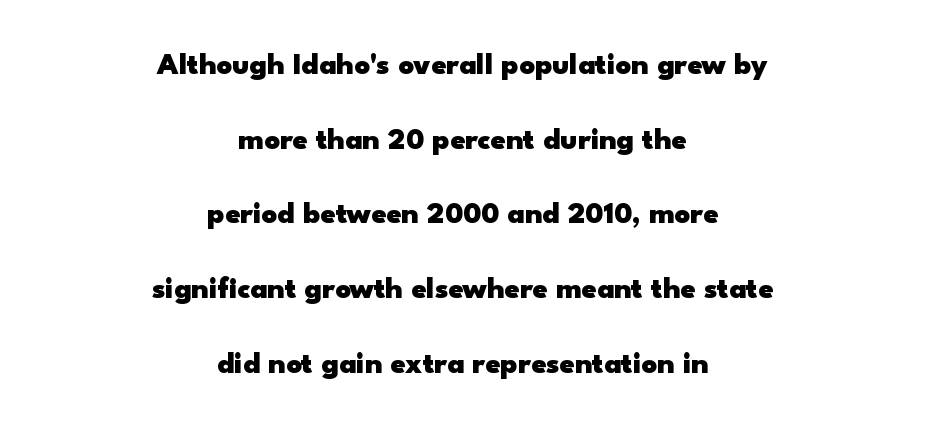
The face used here is proportionally spaced, like ordinary book or web type. Strong, thick strokes mark this as bold type. Rows of type keep a wide berth in the vertical direction. Words float on clear page, feet unadorned. Teacher's note: observe the equal gaps on both sides — that is centered alignment.
